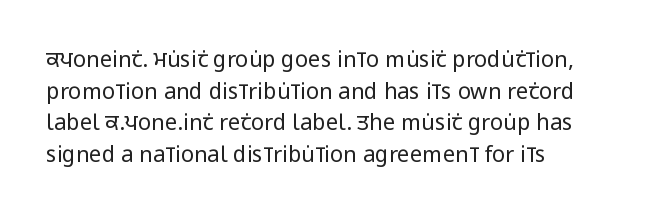
{"italic": "no", "bold": "no", "underline": "no", "align": "left", "line_spacing": "normal", "line_spacing_ratio": 1.44, "letter_spacing": "normal", "letter_spacing_em": 0.0, "glyph_px": 22}
